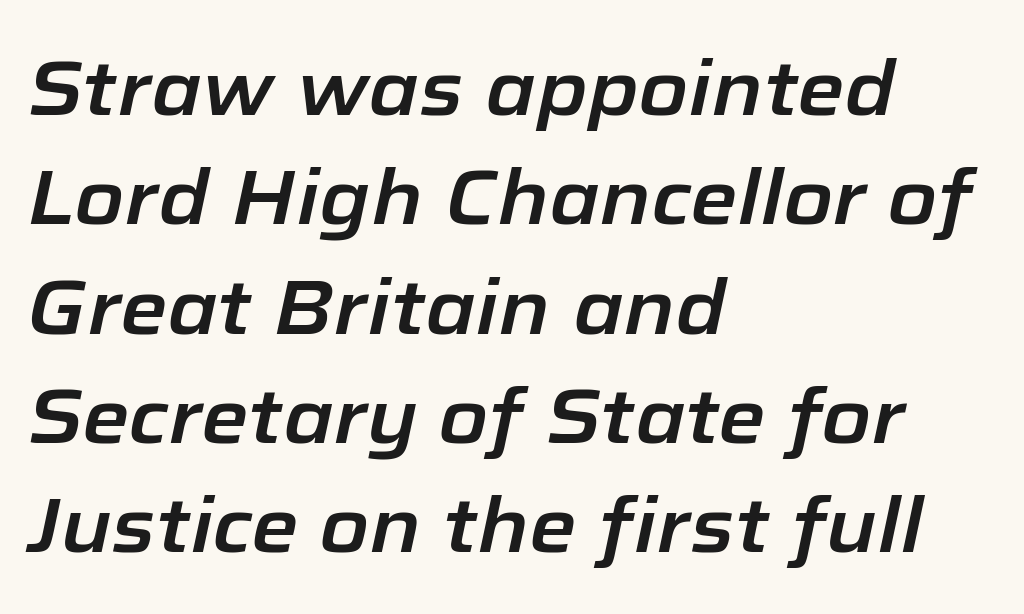
Q: Is the text italic (slanted)? A: Yes, it leans right by about 12 degrees.
Q: Is the text underlined? A: No.
Q: How is the paragraph aligned? A: Left-aligned.
Q: Is the spacing between letters normal or unusually wide? A: Normal.
Q: Is the spacing between lines tight, normal or loose? A: Normal.
Q: Width (condensed, normal, or wide)? A: Normal.
Q: Stroke contrast? A: Low.
Q: x-height? A: Medium.
Q: Monospaced? A: No.
